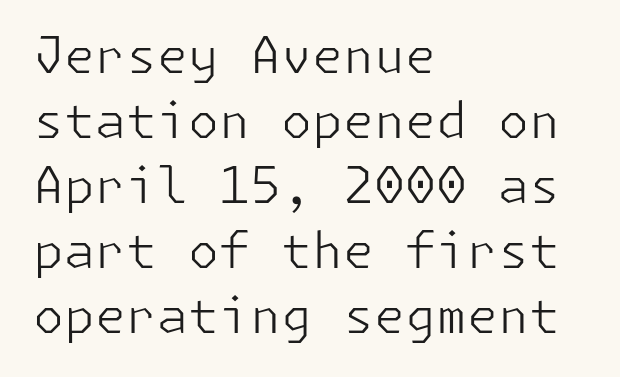
The image shows 50 px light sans-serif type, upright; set left-aligned, normal line spacing (1.3x), normal letter spacing, not underlined; low stroke contrast and a medium x-height.
